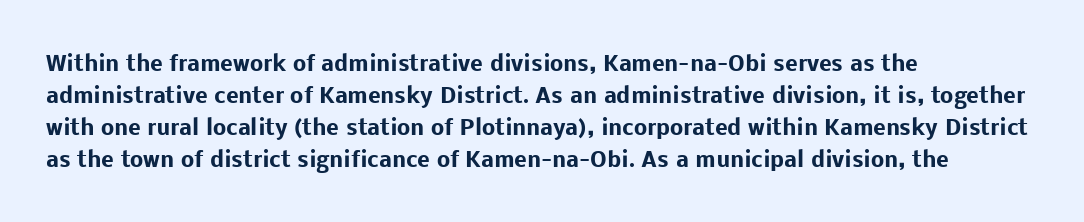
Q: Is the text bold? A: Yes.
Q: Is the text italic (slanted)? A: No, it is upright.
Q: Is the text underlined? A: No.
Q: How is the paragraph aligned? A: Left-aligned.
Q: Is the spacing between letters normal or unusually wide? A: Normal.
Q: Is the spacing between lines tight, normal or loose? A: Normal.
